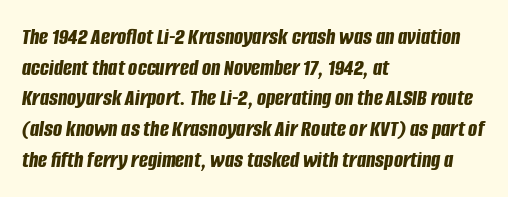
The image shows 24 px bold type, italic (leaning right); set left-aligned, normal line spacing (1.28x), normal letter spacing, not underlined.
